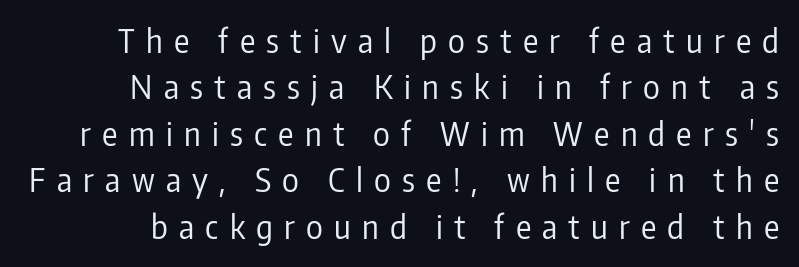
Is this a fixed-width face? No — the glyphs have proportional, varying widths. The rendering uses a moderate line-height, typical for paragraphs. Underlining? Definitely not there. The font family rendered here belongs to the sans-serif group. Glyph-to-glyph distance is far greater than everyday printed text.
